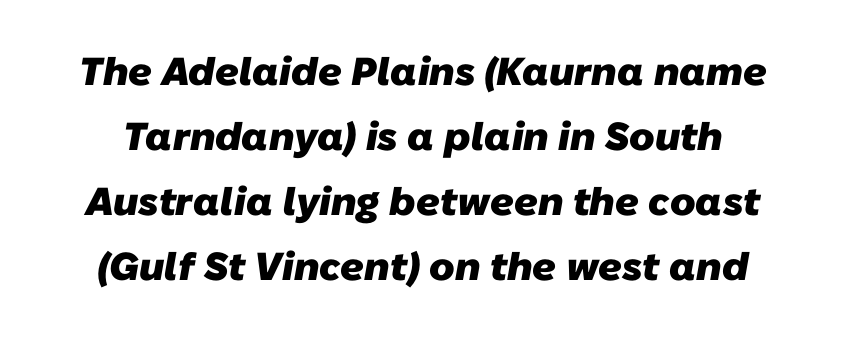
The image shows 39 px heavy sans-serif type; set normal line spacing (1.67x), normal letter spacing, not underlined; low stroke contrast and a medium x-height.
